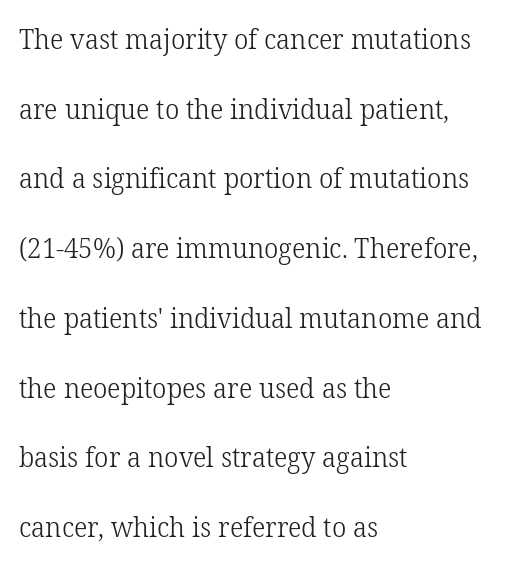
Caption: standard tracking, unaltered. The rendering uses a large line-height, opening up the rows. These lines are composed in type with serifs. Note the varied advance widths — an 'i' is clearly narrower than an 'm'. Caption: face not bold, strokes unweighted. Does the copy run flush right? No — it runs flush left.
